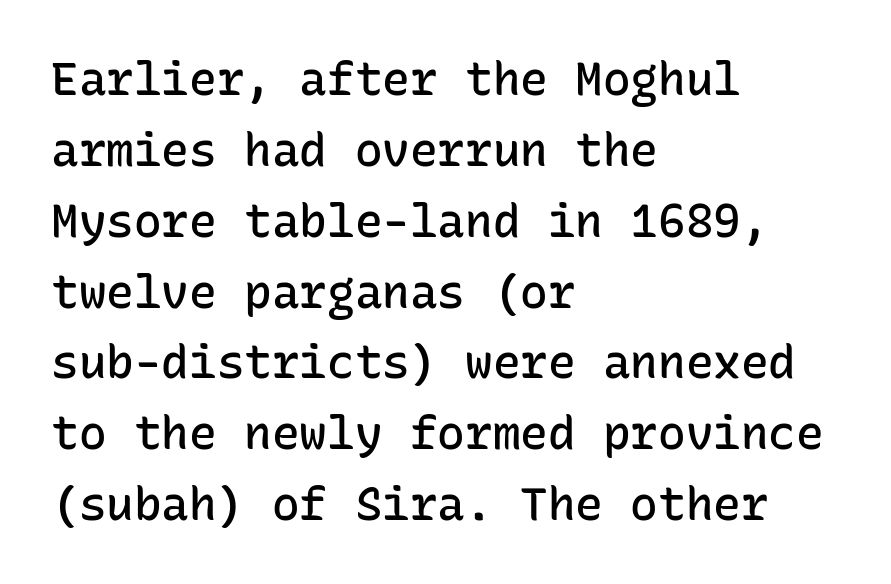
Q: Is the text bold? A: Semi-bold.
Q: Is the text italic (slanted)? A: No, it is upright.
Q: Is the typeface a serif or a sans-serif typeface? A: Sans-serif.
Q: Is the text underlined? A: No.
Q: How is the paragraph aligned? A: Left-aligned.
Q: Is the spacing between letters normal or unusually wide? A: Normal.
Q: Is the spacing between lines tight, normal or loose? A: Normal.
Q: Width (condensed, normal, or wide)? A: Normal.
Q: Stroke contrast? A: Low.
Q: x-height? A: Medium.
Q: Monospaced? A: Yes.
